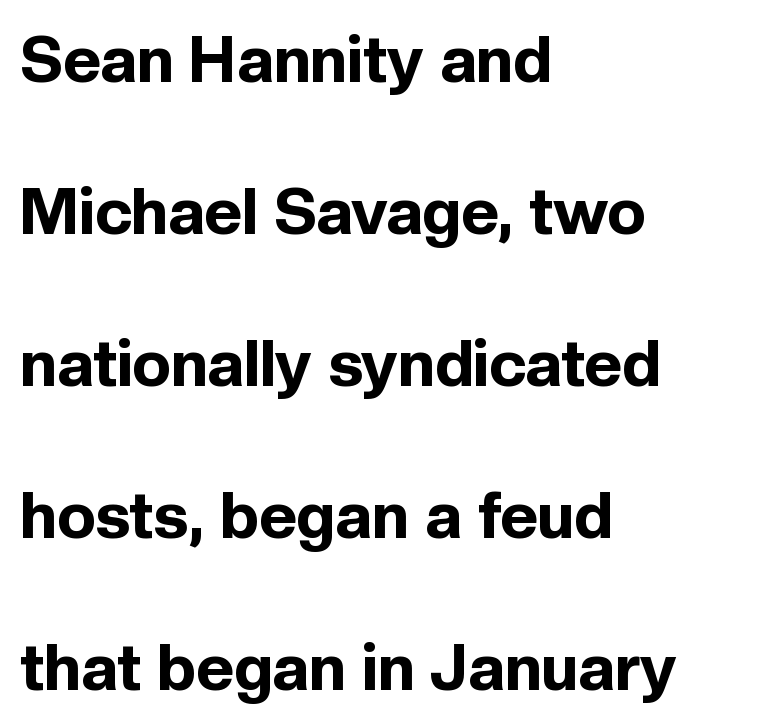
{"serif": "no", "italic": "no", "bold": "yes", "weight": "bold", "width": "normal", "x_height": "medium", "monospaced": "no", "underline": "no", "align": "left", "line_spacing": "loose", "line_spacing_ratio": 2.34, "letter_spacing": "normal", "letter_spacing_em": 0.0, "glyph_px": 65}
